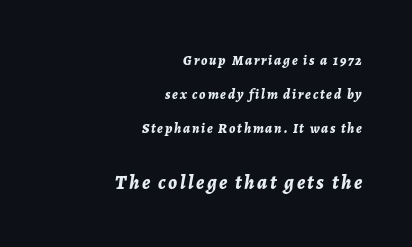
Q: Is the text bold? A: Yes.
Q: Is the text italic (slanted)? A: Yes, it leans right by about 7 degrees.
Q: Is the text underlined? A: No.
Q: How is the paragraph aligned? A: Right-aligned.
Q: Is the spacing between lines tight, normal or loose? A: Loose.
Q: Which block of text is set in a larger size, the first (top) or the second (bottom)? A: The second (bottom) one.
